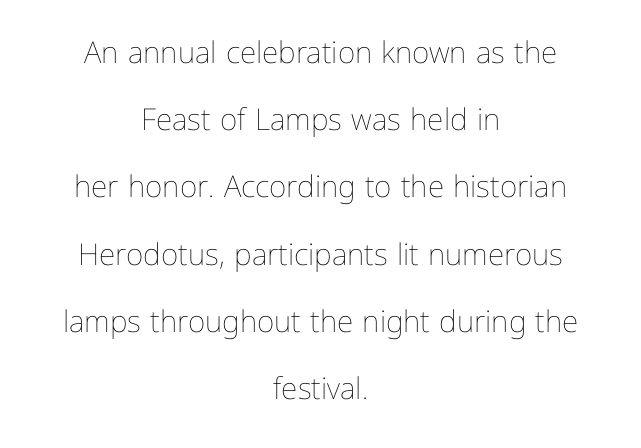
The passage shown is typed in a proportional face where columns would drift. What's the leading like? Stretched, with rows far apart. The horizontal fit of the characters is conventional and even. The typography opts for an upright posture over an oblique one. The lines are quadded center.
